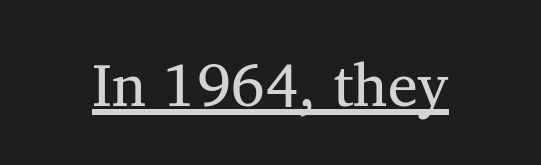
Q: Is the text bold? A: No.
Q: Is the text italic (slanted)? A: No, it is upright.
Q: Is the typeface a serif or a sans-serif typeface? A: Serif.
Q: Is the text underlined? A: Yes.
Q: Is the spacing between letters normal or unusually wide? A: Normal.
Q: Width (condensed, normal, or wide)? A: Normal.
Q: Stroke contrast? A: Medium.
Q: x-height? A: Medium.
Q: Monospaced? A: No.
